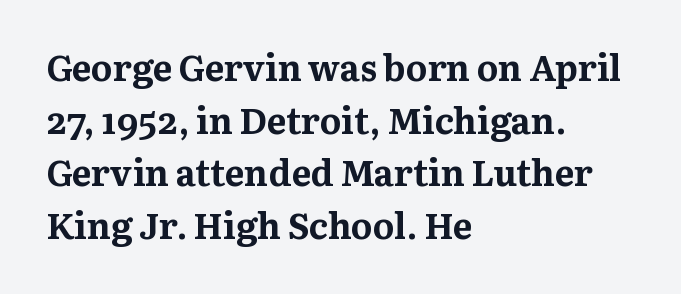
{"serif": "yes", "italic": "no", "bold": "yes", "weight": "bold", "width": "normal", "stroke_contrast": "medium", "x_height": "medium", "monospaced": "no", "underline": "no", "align": "left", "line_spacing": "normal", "line_spacing_ratio": 1.46, "letter_spacing": "normal", "letter_spacing_em": 0.0, "glyph_px": 36}
